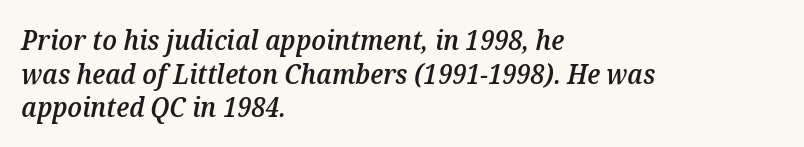
Q: Is the text bold? A: Semi-bold.
Q: Is the text italic (slanted)? A: Yes, it leans right by about 12 degrees.
Q: Is the text underlined? A: No.
Q: How is the paragraph aligned? A: Left-aligned.
Q: Is the spacing between letters normal or unusually wide? A: Normal.
Q: Is the spacing between lines tight, normal or loose? A: Normal.
